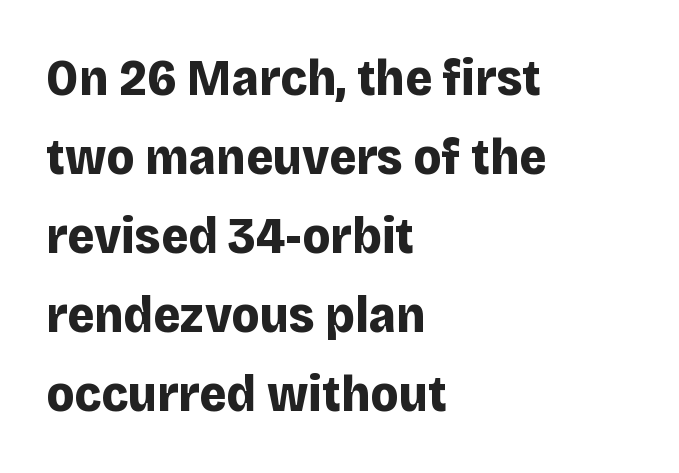
Q: Is the text bold? A: Yes.
Q: Is the text italic (slanted)? A: No, it is upright.
Q: Is the typeface a serif or a sans-serif typeface? A: Sans-serif.
Q: Is the text underlined? A: No.
Q: How is the paragraph aligned? A: Left-aligned.
Q: Is the spacing between letters normal or unusually wide? A: Normal.
Q: Is the spacing between lines tight, normal or loose? A: Normal.
Q: Width (condensed, normal, or wide)? A: Normal.
Q: Stroke contrast? A: Low.
Q: x-height? A: Large.
Q: Monospaced? A: No.
